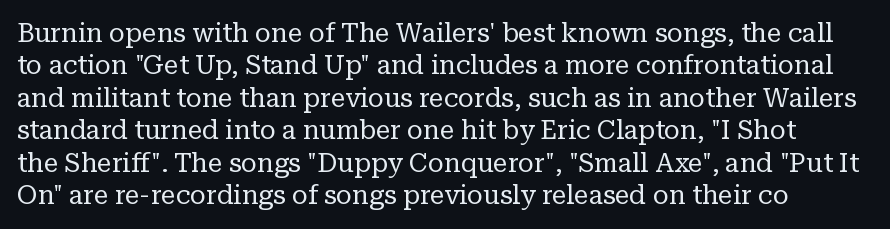
Q: Is the text bold? A: No.
Q: Is the text italic (slanted)? A: No, it is upright.
Q: Is the text underlined? A: No.
Q: Is the spacing between letters normal or unusually wide? A: Normal.
Q: Is the spacing between lines tight, normal or loose? A: Normal.
